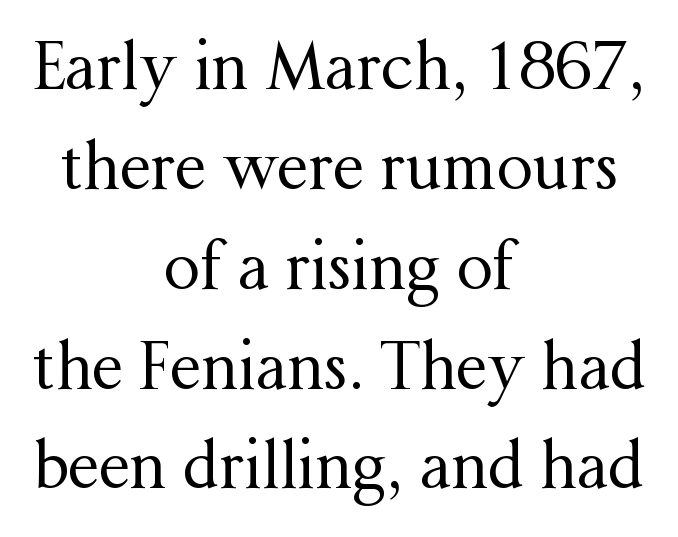
The block of text has a typical density, with ordinary space between rows. The face used here is seriffed, in the tradition of book romans. The setting favours the middle, as headings and verse often do. The lettering holds an erect, upright posture throughout. Compared with a typical body face, this is equally light or lighter still.
